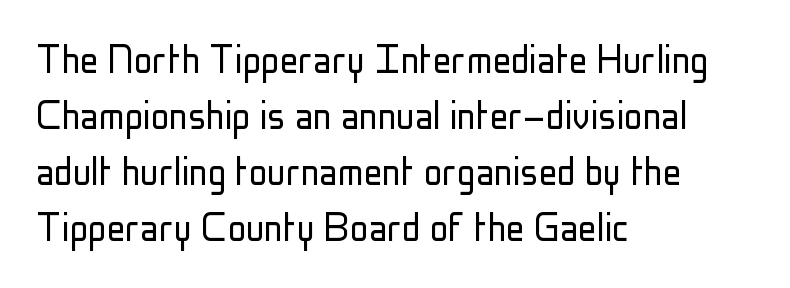
The image shows 46 px light, condensed sans-serif type, upright; set left-aligned, line spacing 1.22x, normal letter spacing, not underlined; low stroke contrast and a medium x-height.
